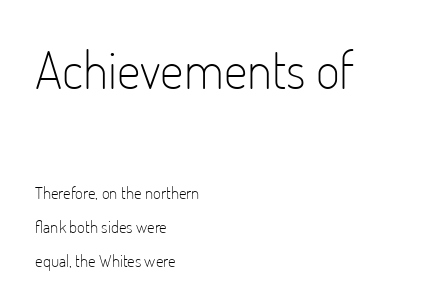
{"serif": "no", "italic": "no", "bold": "no", "weight": "light", "width": "condensed", "stroke_contrast": "low", "x_height": "small", "monospaced": "no", "underline": "no", "align": "left", "line_spacing": "loose", "line_spacing_ratio": 2.0, "letter_spacing": "normal", "letter_spacing_em": 0.0, "larger_block": "first", "size_ratio": 3.06, "glyph_px": 52}
